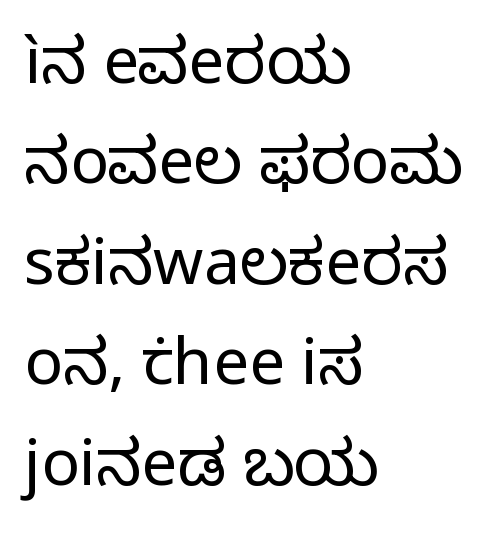
{"serif": "no", "italic": "no", "bold": "no", "weight": "regular", "width": "normal", "stroke_contrast": "low", "x_height": "medium", "monospaced": "no", "underline": "no", "align": "left", "line_spacing": "normal", "line_spacing_ratio": 1.57, "letter_spacing": "normal", "letter_spacing_em": 0.0, "glyph_px": 64}
